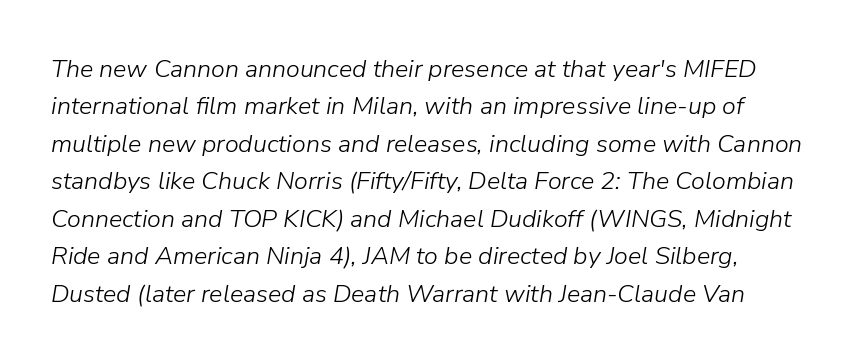
Honestly, the letter spacing is just normal — you wouldn't notice it. Clear beneath every line of the passage. Characters are canted at an angle relative to the baseline's perpendicular. Vertical stems look standard width or narrower in stroke. One glance says typical: line gaps are just what's usual.
